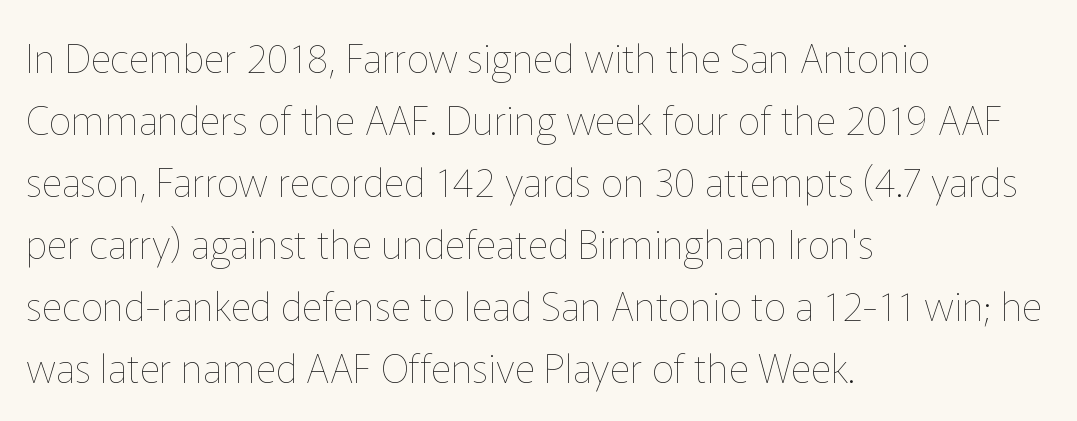
The image shows 40 px thin type, upright; set left-aligned, normal line spacing (1.55x), normal letter spacing, not underlined; low stroke contrast and a medium x-height.
